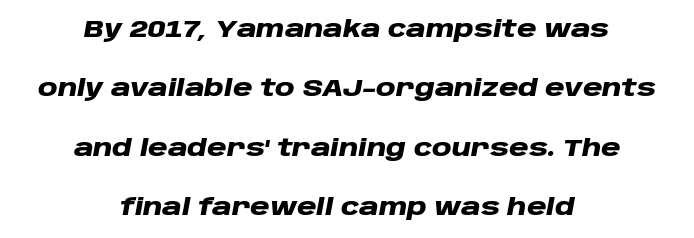
{"italic": "yes", "lean": "right", "slant_degrees": 10, "bold": "yes", "underline": "no", "align": "center", "line_spacing": "loose", "line_spacing_ratio": 2.47, "letter_spacing": "normal", "letter_spacing_em": 0.0, "glyph_px": 24}
